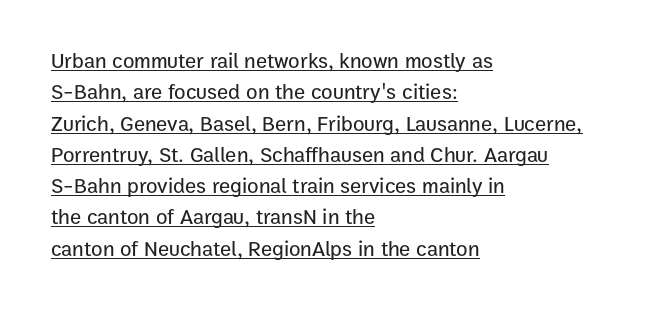
{"italic": "no", "underline": "yes", "align": "left", "line_spacing": "normal", "line_spacing_ratio": 1.49, "letter_spacing": "normal", "letter_spacing_em": 0.0, "glyph_px": 21}
